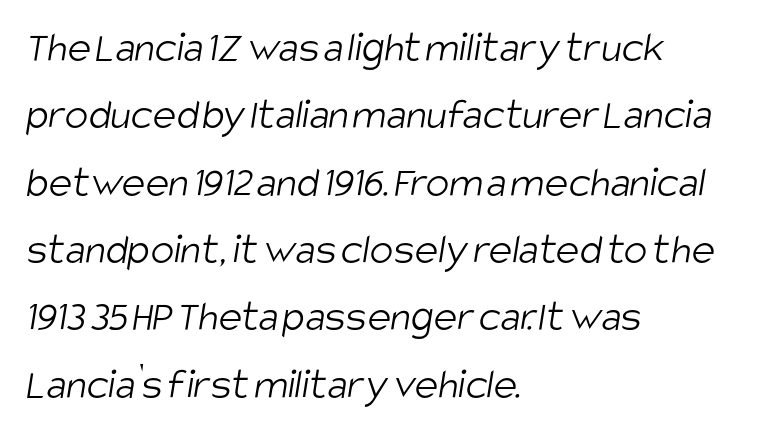
The image shows 44 px light, condensed sans-serif type; set left-aligned, normal line spacing (1.53x), normal letter spacing, not underlined; low stroke contrast and a large x-height.
